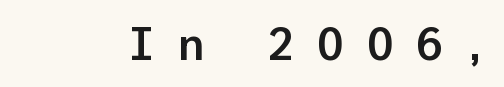
Bare-footed words on every line. On the weight axis this lands at semibold, roughly 600. What kind of face is this? One without serifs — a sans. Loose tracking; the words dissolve into strings of separated letters. Notice how the stems are strictly vertical — no italics here.
